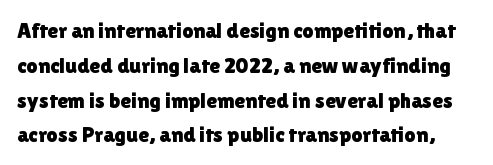
{"italic": "no", "underline": "no", "line_spacing": "normal", "line_spacing_ratio": 1.58, "letter_spacing": "normal", "letter_spacing_em": 0.0, "glyph_px": 22}
